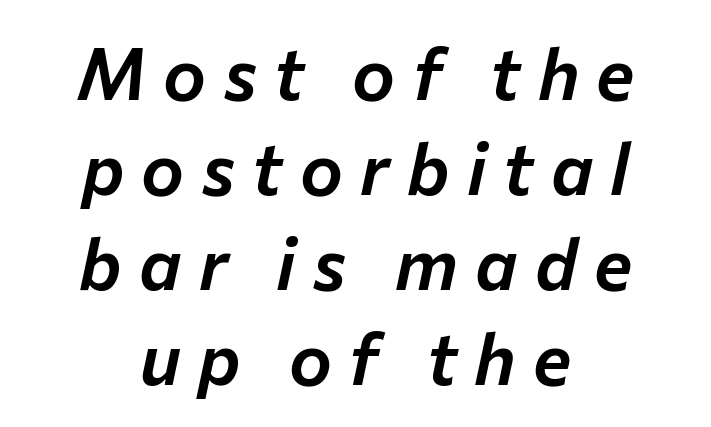
Q: Is the text italic (slanted)? A: Yes, it leans right by about 12 degrees.
Q: Is the text underlined? A: No.
Q: How is the paragraph aligned? A: Centered.
Q: Is the spacing between letters normal or unusually wide? A: Unusually wide.
Q: Is the spacing between lines tight, normal or loose? A: Normal.
Q: Width (condensed, normal, or wide)? A: Normal.
Q: Stroke contrast? A: Low.
Q: x-height? A: Medium.
Q: Monospaced? A: No.
